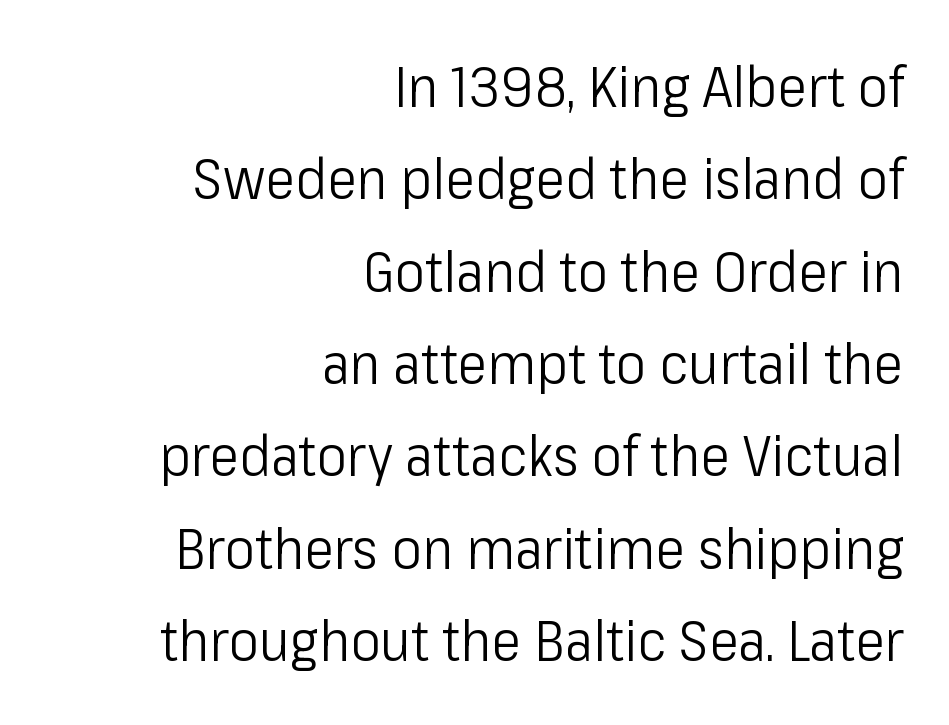
{"serif": "no", "italic": "no", "bold": "no", "weight": "light", "width": "condensed", "stroke_contrast": "low", "x_height": "medium", "monospaced": "no", "underline": "no", "align": "right", "line_spacing": "normal", "line_spacing_ratio": 1.62, "letter_spacing": "normal", "letter_spacing_em": 0.0, "glyph_px": 57}
